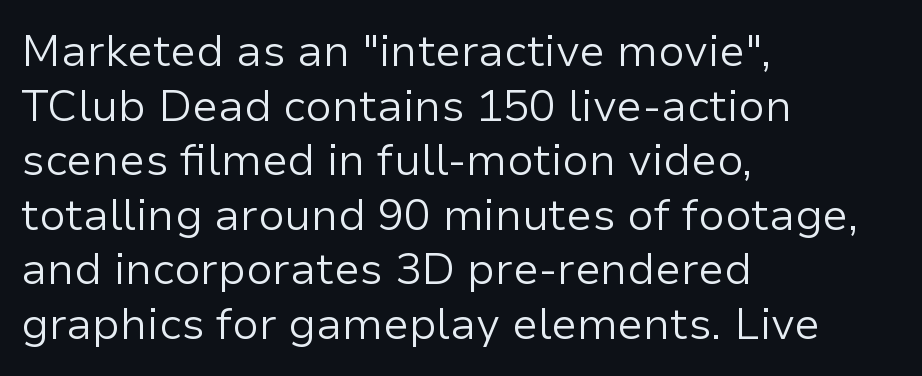
The image shows 44 px light sans-serif type, upright; set left-aligned, line spacing 1.24x, normal letter spacing, not underlined; low stroke contrast and a medium x-height.
